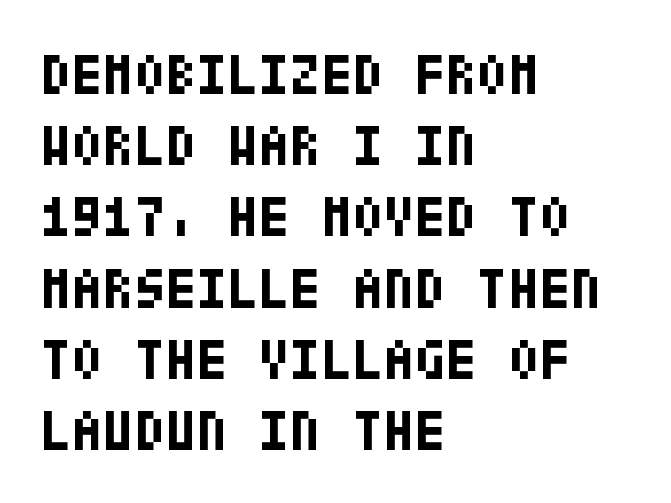
The image shows 57 px bold, condensed sans-serif type, upright; set left-aligned, normal line spacing (1.25x), normal letter spacing, not underlined; low stroke contrast and a large x-height.
